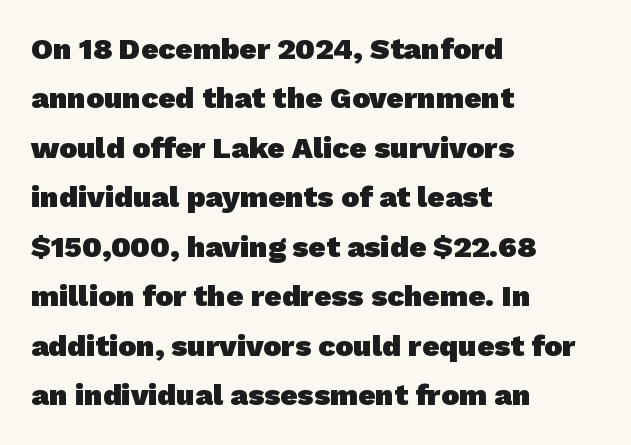
The image shows 30 px heavy sans-serif type; set left-aligned, normal line spacing (1.65x), normal letter spacing, not underlined; low stroke contrast and a medium x-height.
